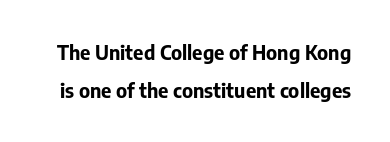
{"italic": "no", "bold": "yes", "underline": "no", "line_spacing_ratio": 1.88, "letter_spacing": "normal", "letter_spacing_em": 0.0, "glyph_px": 20}
